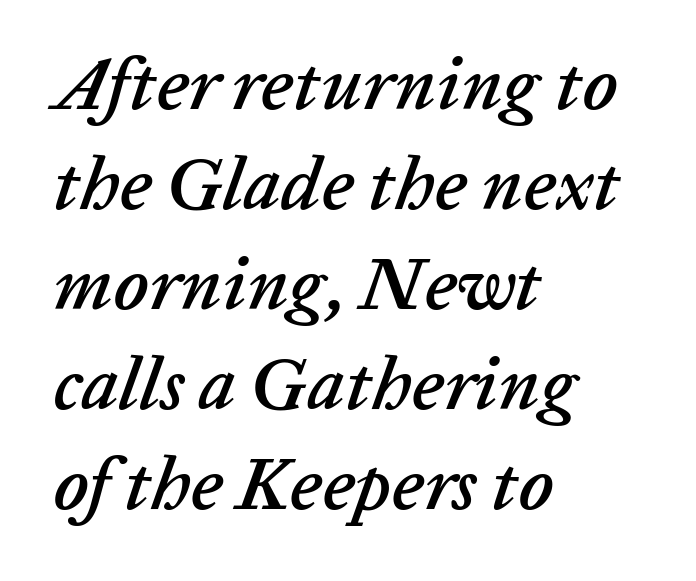
The image shows 74 px text type, italic (leaning right); set left-aligned, normal line spacing (1.35x), normal letter spacing, not underlined; low stroke contrast and a medium x-height.
